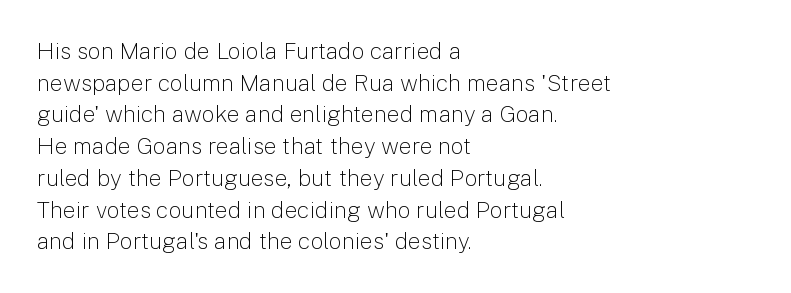
A roman cut, with each character standing at attention. Line spacing here is normal. The text block is weighted toward the left margin, trailing off unevenly rightward. Lines of text with bare space underneath. Nothing unusual about the tracking: characters are spaced as the font intends. A quiet, ordinary-to-light weight characterises the typeface.
